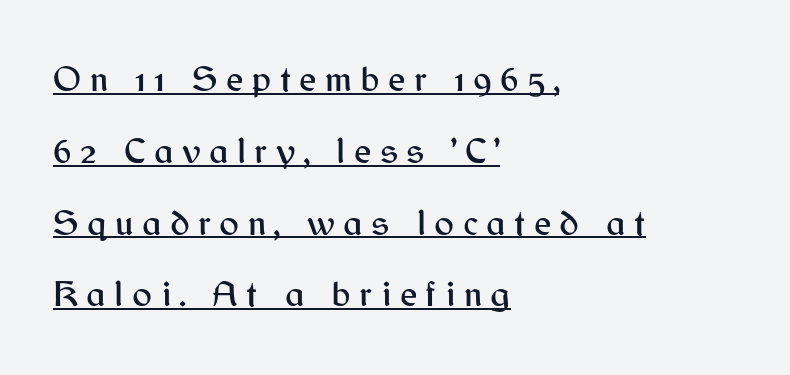
Honestly, the rows look like they've been pulled way apart. Looks like regular typesetting: each glyph gets only the width it needs. Ordinary non-slanted type is in use. The lines in this sample share a left origin and differ only in where they stop. Font category for this specimen: sans-serif.
